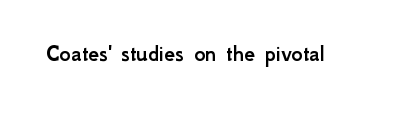
Observe the ordinary spacing: letters are neighbours, not strangers. Underline: absent. Rendered with straight, roman letterforms.
